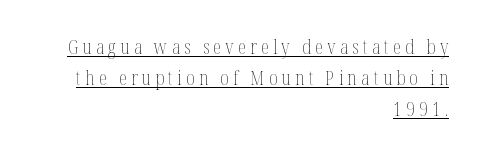
This sample carries an underscore along the baseline area. The line-height multiplier appears to be the usual default. Teacher's note: observe the even right margin — that is flush-right alignment. The letters stand upright; this is a roman face. Is the letter spacing exaggerated? Yes — the characters are pushed far apart. Weight: not bold — regular or lighter.
